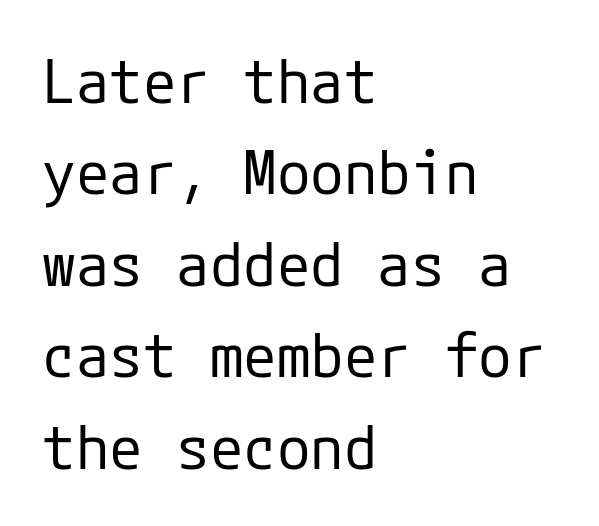
Q: Is the text bold? A: No.
Q: Is the text italic (slanted)? A: No, it is upright.
Q: Is the typeface a serif or a sans-serif typeface? A: Sans-serif.
Q: Is the text underlined? A: No.
Q: How is the paragraph aligned? A: Left-aligned.
Q: Is the spacing between letters normal or unusually wide? A: Normal.
Q: Is the spacing between lines tight, normal or loose? A: Normal.
Q: Width (condensed, normal, or wide)? A: Normal.
Q: Stroke contrast? A: Low.
Q: x-height? A: Medium.
